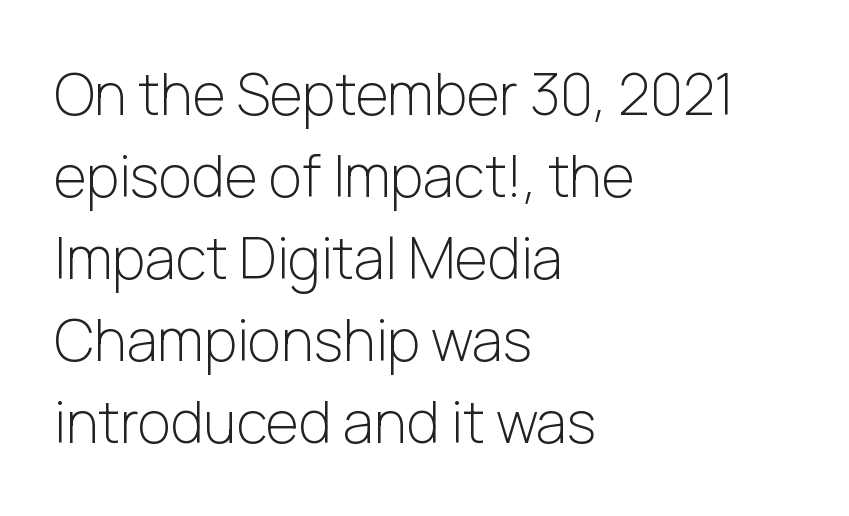
No chunkiness to these letters — they're not bold. One-word summary of the alignment: left. Do the characters align in a grid? No, the font is proportional. No extra tracking has been applied to these lines.
